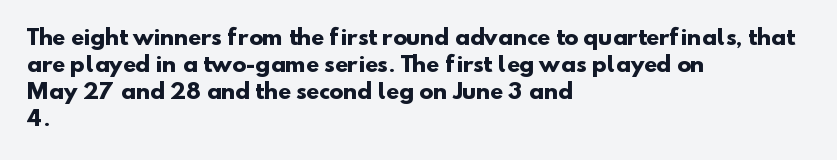
The face used here has the dense, thick strokes of a bold. Typeset ragged right — the left edge is the straight one. Compared with typical paragraphs, the rows here are spaced about the same. Standard letterfit; no display-style spreading of the glyphs. A bare baseline throughout the passage.
